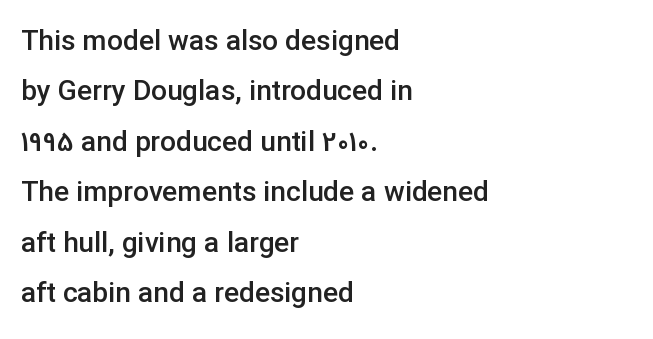
The image shows 28 px semibold sans-serif type, upright; set left-aligned, line spacing 1.8x, normal letter spacing, not underlined; low stroke contrast and a medium x-height.
